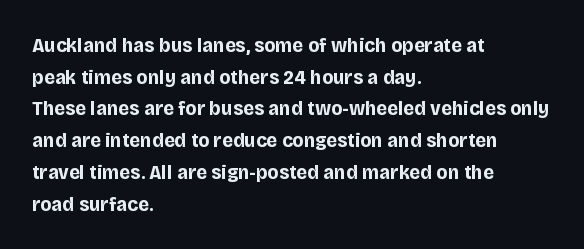
The image shows 21 px bold type, upright; set left-aligned, normal line spacing (1.51x), normal letter spacing, not underlined.
